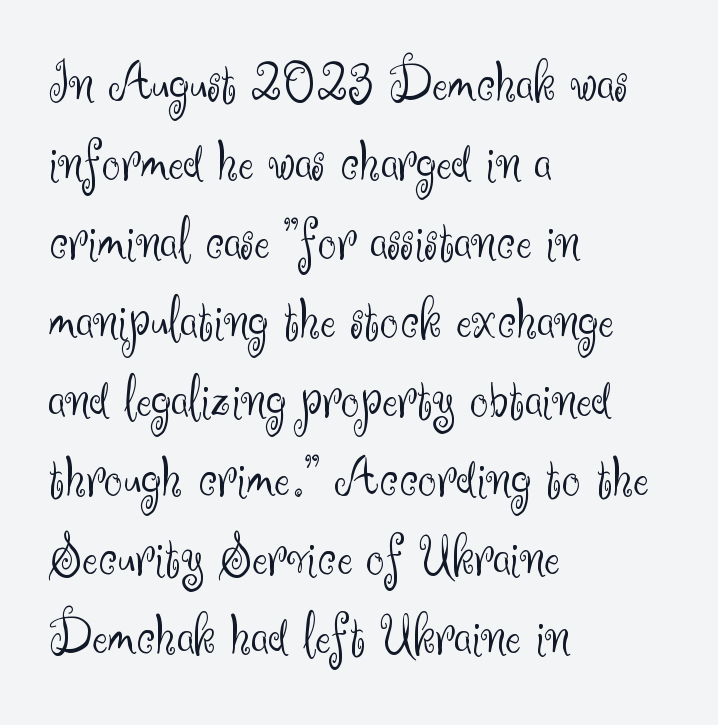
{"serif": "no", "italic": "no", "bold": "no", "weight": "light", "width": "normal", "stroke_contrast": "medium", "x_height": "small", "monospaced": "no", "underline": "no", "align": "left", "line_spacing": "normal", "line_spacing_ratio": 1.34, "letter_spacing": "normal", "letter_spacing_em": 0.0, "glyph_px": 59}
